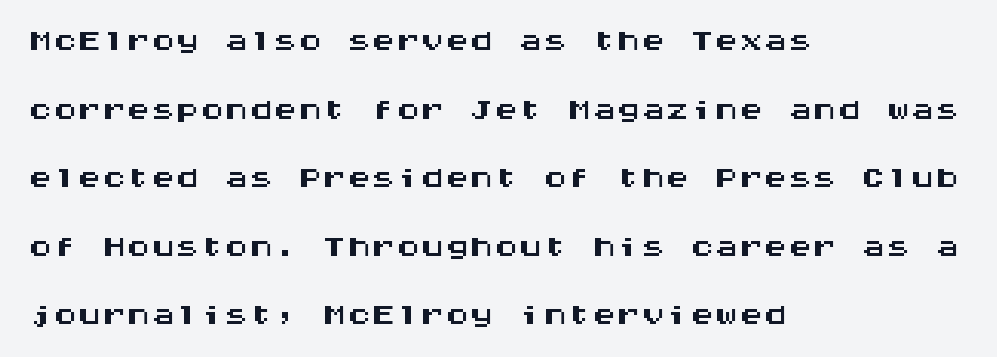
The image shows 49 px wide sans-serif type, upright, monospaced; set left-aligned, normal line spacing (1.4x), normal letter spacing, not underlined; medium stroke contrast and a large x-height.
